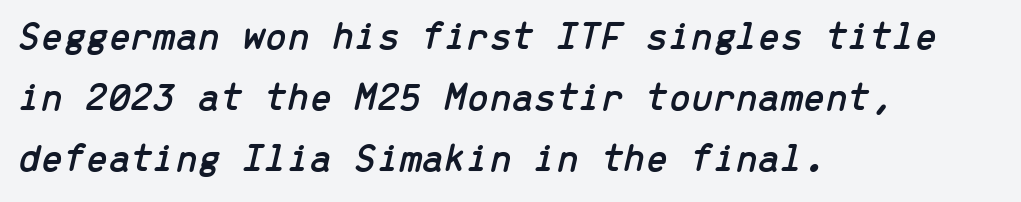
{"italic": "yes", "lean": "right", "slant_degrees": 13, "width": "normal", "stroke_contrast": "low", "x_height": "medium", "monospaced": "yes", "underline": "no", "align": "left", "line_spacing": "normal", "line_spacing_ratio": 1.53, "letter_spacing": "normal", "letter_spacing_em": 0.0, "glyph_px": 40}
